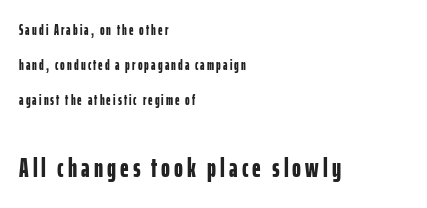
Look at the glyph heights: the lower group is clearly the bigger setting. The paragraph shown leans on its left margin. Check under the words: just untouched page. The characters look thick and weighty, a clear bold. Posture: straight, roman, zero tilt.
